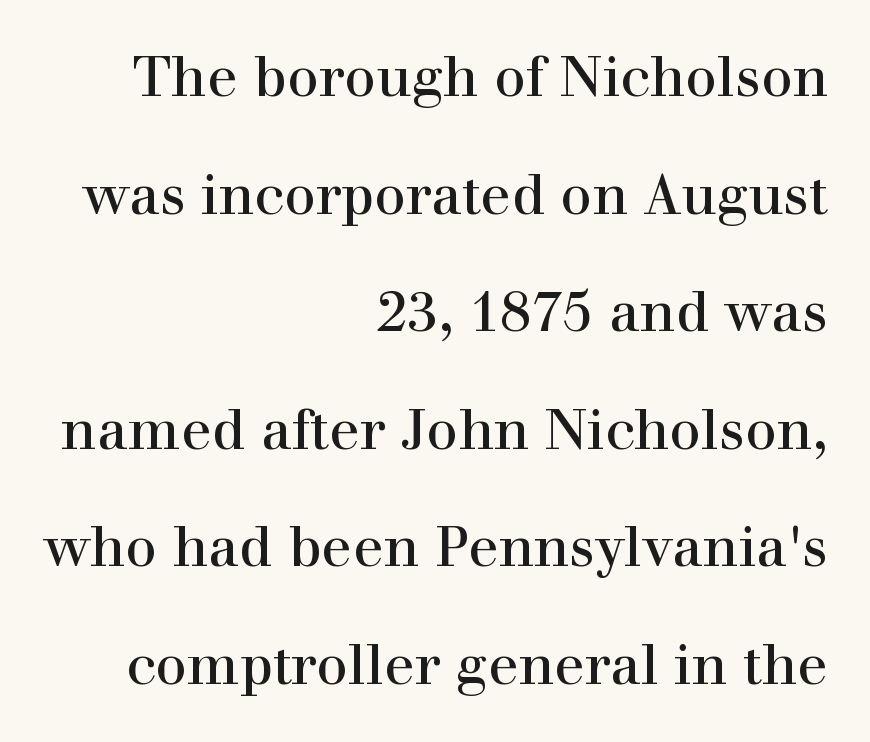
{"serif": "yes", "italic": "no", "bold": "no", "weight": "regular", "width": "normal", "stroke_contrast": "high", "x_height": "medium", "monospaced": "no", "underline": "no", "align": "right", "line_spacing": "loose", "line_spacing_ratio": 2.1, "letter_spacing": "normal", "letter_spacing_em": 0.0, "glyph_px": 56}
